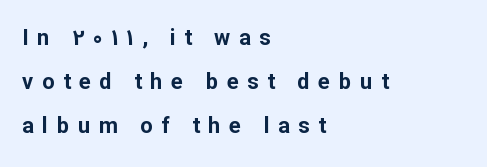
The image shows 22 px bold type, upright; set left-aligned, loose line spacing (2.0x), unusually wide letter spacing (+0.39 em), not underlined.
